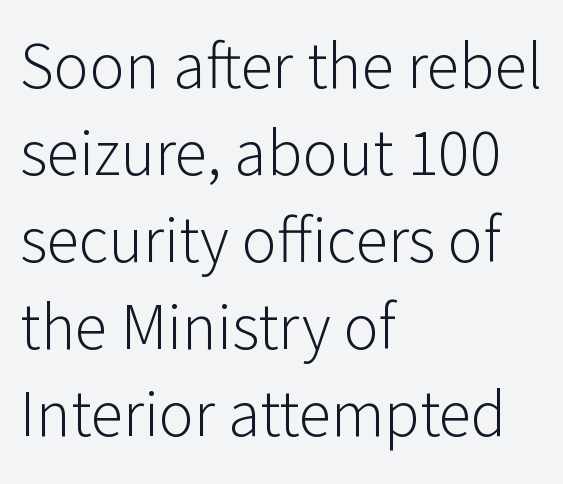
{"serif": "no", "italic": "no", "bold": "no", "weight": "light", "width": "normal", "stroke_contrast": "low", "x_height": "medium", "monospaced": "no", "underline": "no", "align": "left", "line_spacing": "normal", "line_spacing_ratio": 1.32, "letter_spacing": "normal", "letter_spacing_em": 0.0, "glyph_px": 66}
